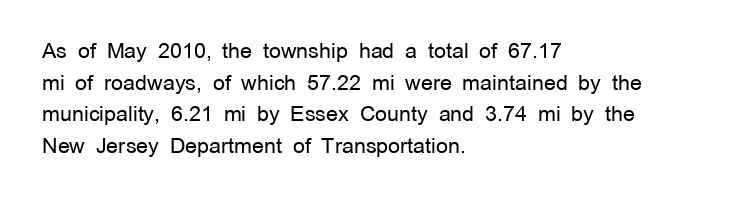
The image shows 21 px text type, upright; set left-aligned, normal line spacing (1.51x), normal letter spacing, not underlined.
